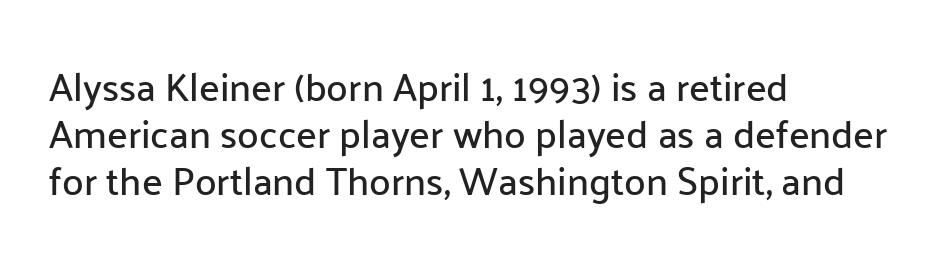
Q: Is the text italic (slanted)? A: No, it is upright.
Q: Is the typeface a serif or a sans-serif typeface? A: Sans-serif.
Q: Is the text underlined? A: No.
Q: How is the paragraph aligned? A: Left-aligned.
Q: Is the spacing between letters normal or unusually wide? A: Normal.
Q: Width (condensed, normal, or wide)? A: Normal.
Q: Stroke contrast? A: Low.
Q: x-height? A: Medium.
Q: Monospaced? A: No.
